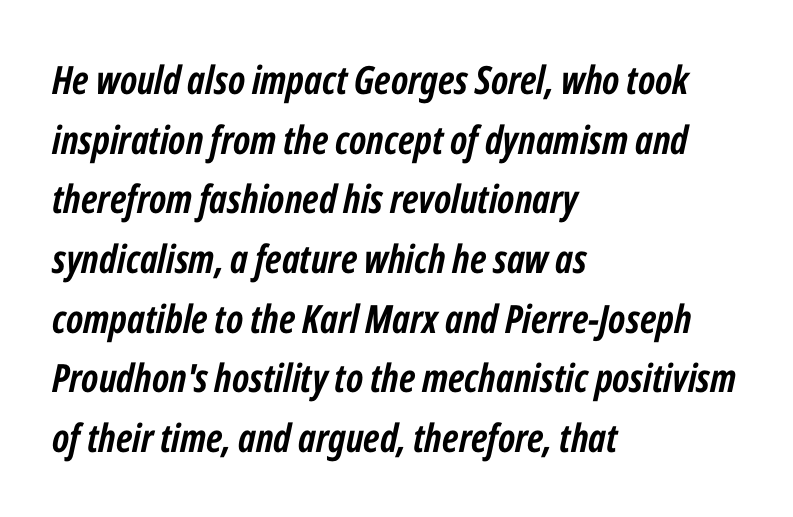
The image shows 39 px semibold, condensed type, italic (leaning right); set left-aligned, normal line spacing (1.53x), normal letter spacing, not underlined; low stroke contrast and a medium x-height.
